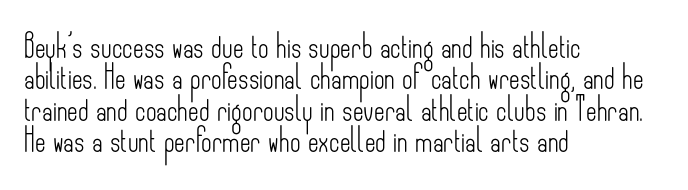
The image shows 23 px text type, upright; set left-aligned, normal line spacing (1.36x), normal letter spacing, not underlined.
